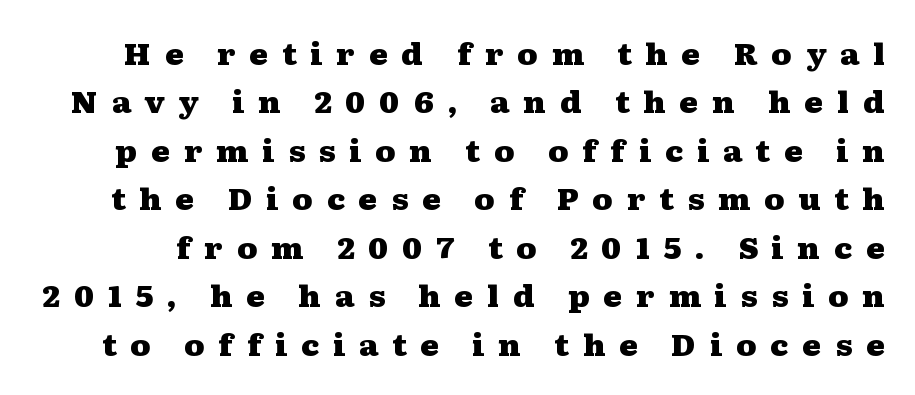
Q: Is the text bold? A: Yes.
Q: Is the text italic (slanted)? A: No, it is upright.
Q: Is the typeface a serif or a sans-serif typeface? A: Serif.
Q: Is the text underlined? A: No.
Q: Is the spacing between letters normal or unusually wide? A: Unusually wide.
Q: Is the spacing between lines tight, normal or loose? A: Normal.
Q: Width (condensed, normal, or wide)? A: Wide.
Q: Stroke contrast? A: Medium.
Q: x-height? A: Medium.
Q: Monospaced? A: No.
